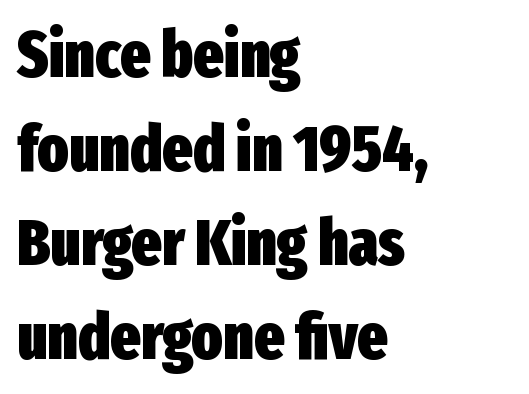
Q: Is the text bold? A: Yes.
Q: Is the text italic (slanted)? A: No, it is upright.
Q: Is the typeface a serif or a sans-serif typeface? A: Sans-serif.
Q: Is the text underlined? A: No.
Q: How is the paragraph aligned? A: Left-aligned.
Q: Is the spacing between letters normal or unusually wide? A: Normal.
Q: Is the spacing between lines tight, normal or loose? A: Normal.
Q: Width (condensed, normal, or wide)? A: Condensed.
Q: Stroke contrast? A: Low.
Q: x-height? A: Medium.
Q: Monospaced? A: No.
